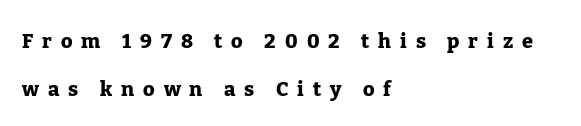
The image shows 20 px bold type, upright; set left-aligned, loose line spacing (2.4x), unusually wide letter spacing (+0.45 em), not underlined.
